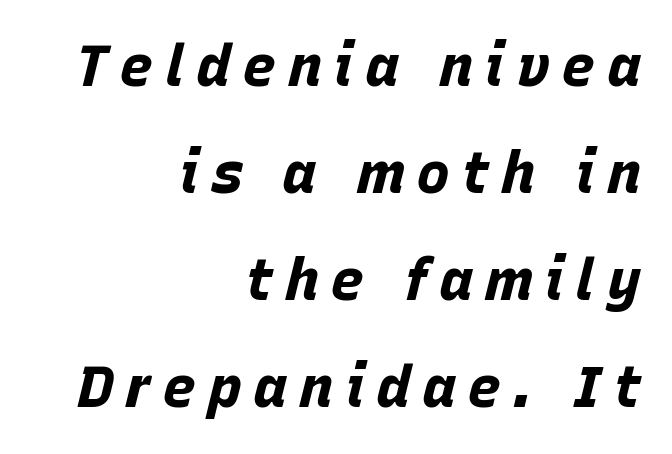
{"italic": "yes", "lean": "right", "slant_degrees": 15, "bold": "yes", "weight": "bold", "width": "normal", "stroke_contrast": "low", "x_height": "large", "monospaced": "no", "underline": "no", "align": "right", "line_spacing_ratio": 1.88, "letter_spacing": "wide", "letter_spacing_em": 0.2, "glyph_px": 57}
